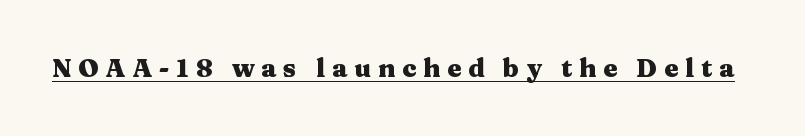
{"italic": "no", "bold": "yes", "underline": "yes", "letter_spacing": "wide", "letter_spacing_em": 0.28, "glyph_px": 25}
